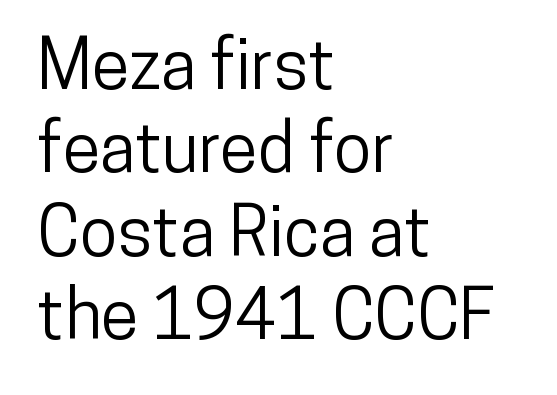
Q: Is the text italic (slanted)? A: No, it is upright.
Q: Is the typeface a serif or a sans-serif typeface? A: Sans-serif.
Q: Is the text underlined? A: No.
Q: How is the paragraph aligned? A: Left-aligned.
Q: Is the spacing between letters normal or unusually wide? A: Normal.
Q: Width (condensed, normal, or wide)? A: Condensed.
Q: Stroke contrast? A: Low.
Q: x-height? A: Medium.
Q: Monospaced? A: No.
